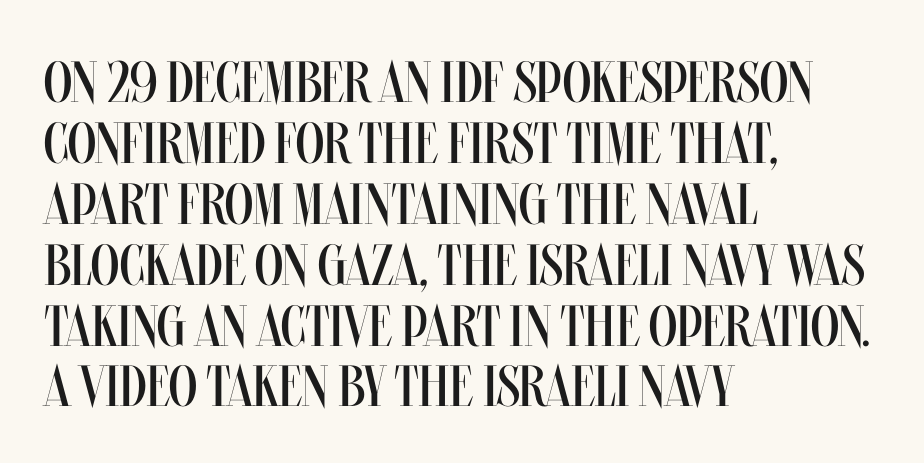
The image shows 58 px regular-weight, condensed type, upright; set left-aligned, tight line spacing (1.05x), normal letter spacing, not underlined; medium stroke contrast and a large x-height.
